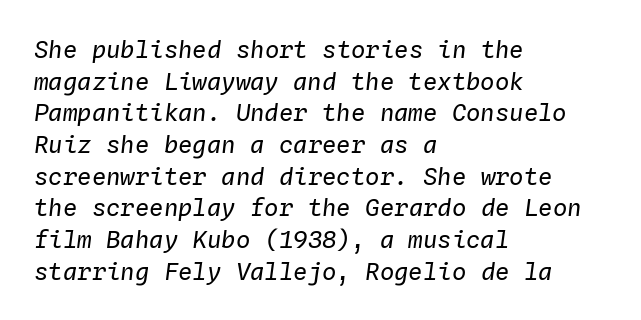
{"italic": "yes", "lean": "right", "slant_degrees": 4, "bold": "no", "underline": "no", "align": "left", "line_spacing": "normal", "line_spacing_ratio": 1.32, "letter_spacing": "normal", "letter_spacing_em": 0.0, "glyph_px": 24}
